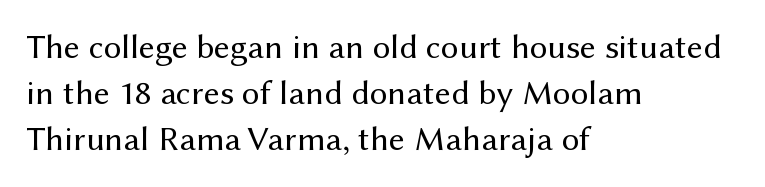
{"serif": "no", "italic": "no", "bold": "no", "weight": "regular", "width": "normal", "stroke_contrast": "medium", "x_height": "medium", "monospaced": "no", "underline": "no", "align": "left", "line_spacing": "normal", "line_spacing_ratio": 1.32, "letter_spacing": "normal", "letter_spacing_em": 0.0, "glyph_px": 35}
